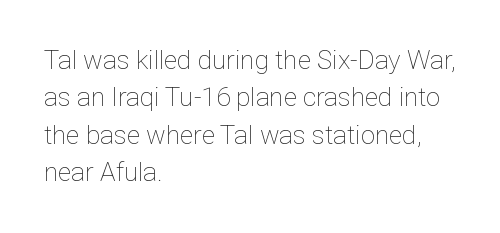
The image shows 26 px text type, upright; set left-aligned, normal line spacing (1.44x), normal letter spacing, not underlined.
